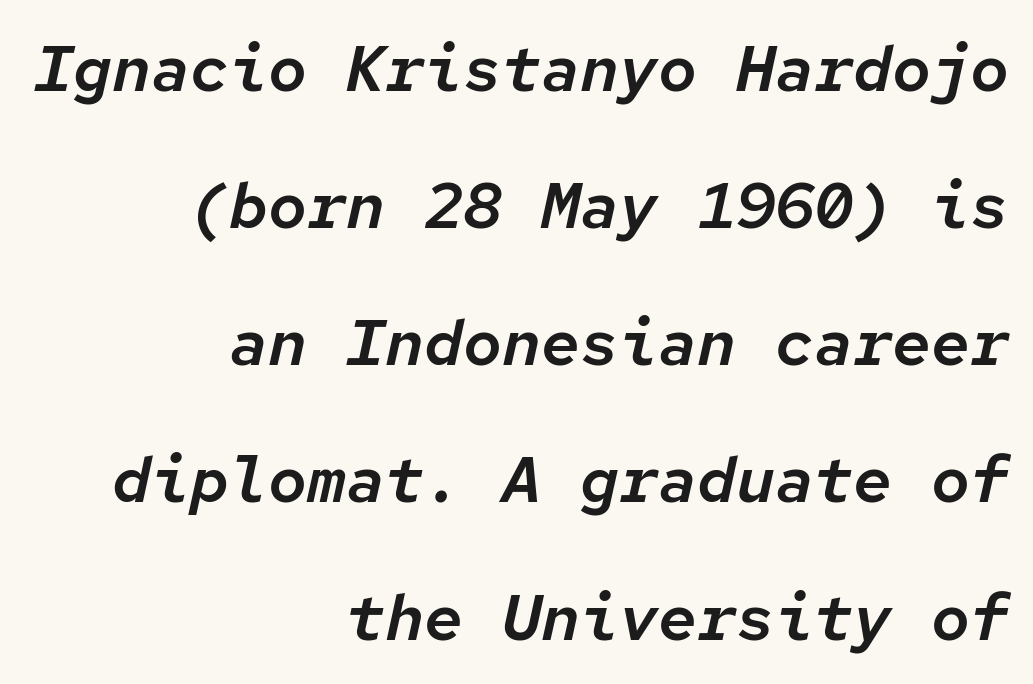
{"italic": "yes", "lean": "right", "slant_degrees": 12, "width": "normal", "stroke_contrast": "low", "x_height": "medium", "monospaced": "yes", "underline": "no", "align": "right", "line_spacing": "loose", "line_spacing_ratio": 2.11, "letter_spacing": "normal", "letter_spacing_em": 0.0, "glyph_px": 65}
